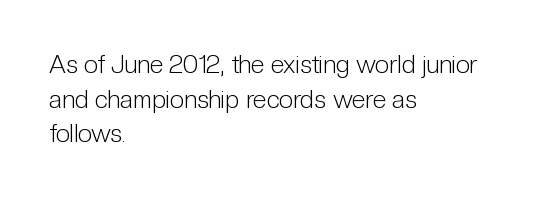
The letters stand straight up with perfectly vertical stems. The typesetter chose a ragged-right arrangement here. What's the leading like? Ordinary, nothing unusual. Nothing unusual about the tracking: characters are spaced as the font intends. Is the stroke heavy? The answer is a plain regular-or-lighter.
